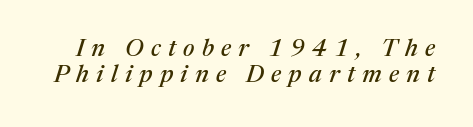
The image shows 24 px text type, italic (leaning right); set tight line spacing (1.08x), unusually wide letter spacing (+0.3 em), not underlined.
